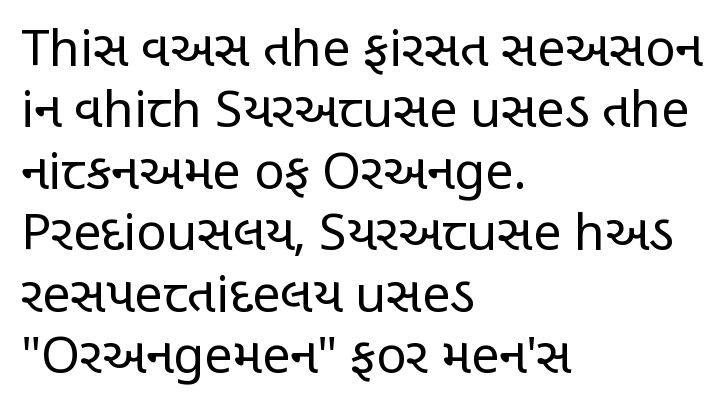
{"serif": "no", "italic": "no", "bold": "no", "weight": "regular", "width": "condensed", "stroke_contrast": "low", "x_height": "large", "monospaced": "no", "underline": "no", "align": "left", "line_spacing_ratio": 1.23, "letter_spacing": "normal", "letter_spacing_em": 0.0, "glyph_px": 50}
